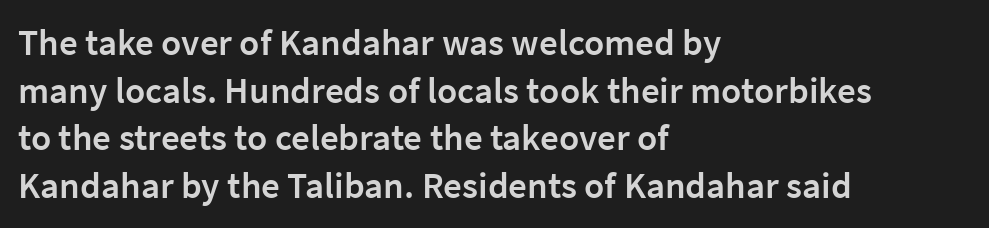
Q: Is the text bold? A: Semi-bold.
Q: Is the text italic (slanted)? A: No, it is upright.
Q: Is the typeface a serif or a sans-serif typeface? A: Sans-serif.
Q: Is the text underlined? A: No.
Q: How is the paragraph aligned? A: Left-aligned.
Q: Is the spacing between letters normal or unusually wide? A: Normal.
Q: Is the spacing between lines tight, normal or loose? A: Normal.
Q: Width (condensed, normal, or wide)? A: Normal.
Q: Stroke contrast? A: Low.
Q: x-height? A: Medium.
Q: Monospaced? A: No.
